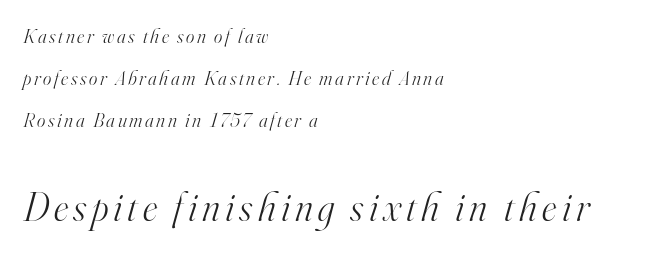
Classification — serif. Does the bottom block carry the larger type? Yes, it does. Regarding leading, the lines here are spaced well apart. Spacing verdict: proportional, widths tailored to each character. Letters have the restrained weight of plain body copy at most. Line starts are locked; line ends wander.
